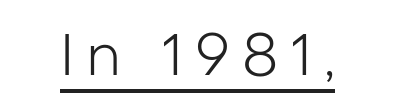
You can see a thin bar hugging the bottom of the glyphs. The face used here is proportionally spaced, like ordinary book or web type. Look at the tracking — it's clearly loosened, letters drifting apart. A light-to-regular cut is what we see here. Type style note: lacks serifs.
